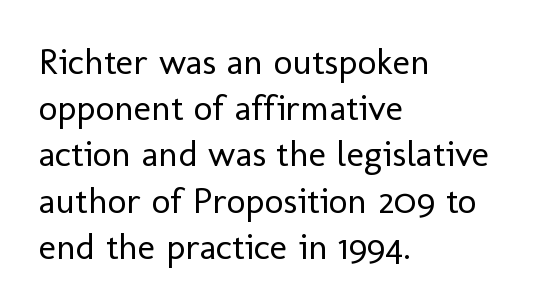
{"serif": "no", "italic": "no", "bold": "no", "weight": "regular", "width": "normal", "stroke_contrast": "low", "x_height": "medium", "monospaced": "no", "underline": "no", "align": "left", "line_spacing": "normal", "line_spacing_ratio": 1.25, "letter_spacing": "normal", "letter_spacing_em": 0.0, "glyph_px": 37}
